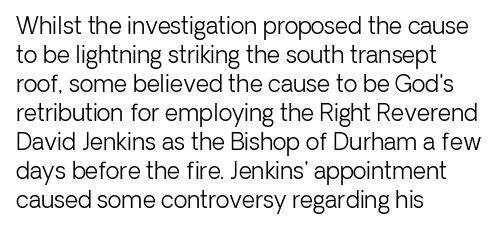
A typesetter would call this zero additional tracking. If you drew a line through each stem, it would be perfectly vertical. This block has exactly the height ordinary leading produces. Teacher's note: observe the even left margin — that is flush-left alignment. The area under the type is left untouched. This is not heavy type; no bold has been used.
